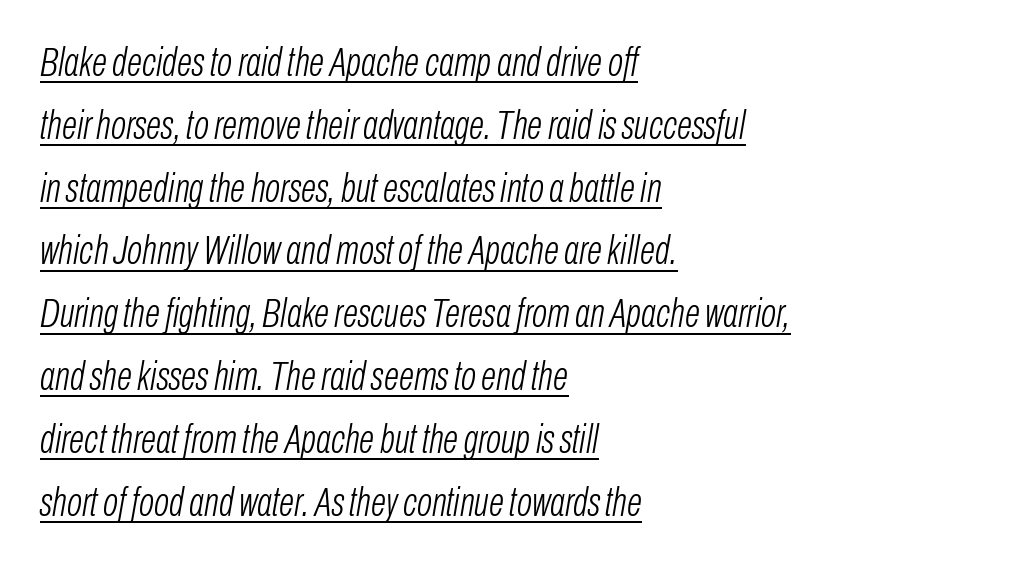
Nobody touched the tracking dial on this one. The lettering is marked with a stroke running underneath it. Does the lettering tilt? It does — this is italic. Interline gaps are of average width in this sample. The letters advance in unequal steps, a hallmark of proportional type. No extra ink here — the face is not bold.
